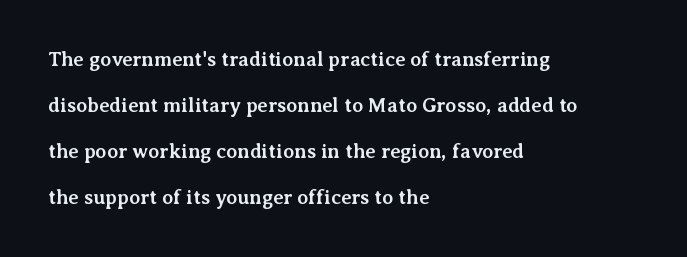
The image shows 20 px bold type, upright; set left-aligned, loose line spacing (2.3x), normal letter spacing, not underlined.
